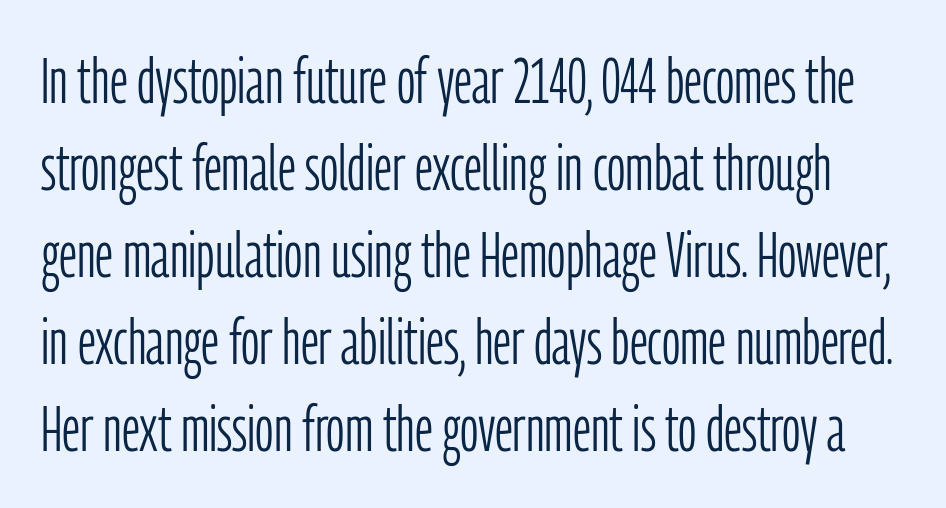
{"serif": "no", "italic": "no", "bold": "no", "weight": "light", "width": "condensed", "stroke_contrast": "low", "x_height": "medium", "monospaced": "no", "underline": "no", "line_spacing": "normal", "line_spacing_ratio": 1.36, "letter_spacing": "normal", "letter_spacing_em": 0.0, "glyph_px": 64}
